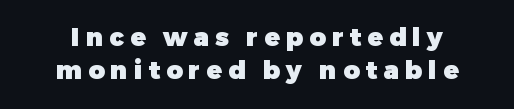
{"italic": "no", "bold": "yes", "underline": "no", "line_spacing": "normal", "line_spacing_ratio": 1.31, "letter_spacing": "wide", "letter_spacing_em": 0.25, "glyph_px": 25}
